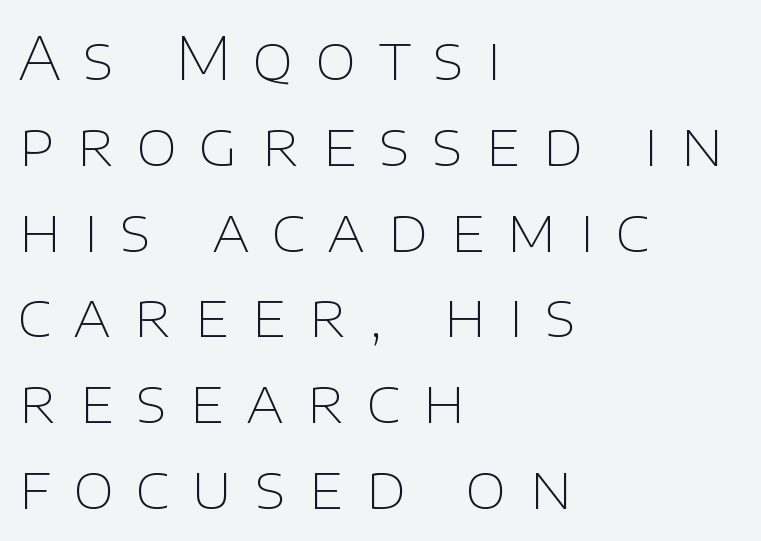
{"serif": "no", "italic": "no", "bold": "no", "weight": "thin", "width": "normal", "stroke_contrast": "low", "x_height": "large", "monospaced": "no", "underline": "no", "align": "left", "line_spacing": "normal", "line_spacing_ratio": 1.43, "letter_spacing": "wide", "letter_spacing_em": 0.37, "glyph_px": 60}
